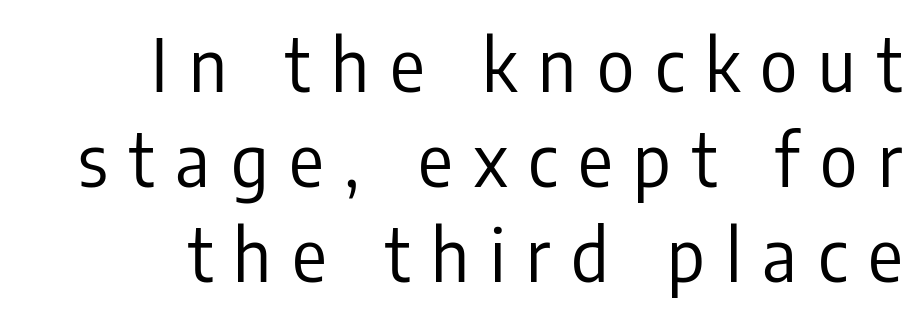
{"serif": "no", "italic": "no", "bold": "no", "weight": "regular", "width": "condensed", "stroke_contrast": "low", "x_height": "medium", "monospaced": "no", "underline": "no", "align": "right", "line_spacing": "normal", "line_spacing_ratio": 1.32, "letter_spacing": "wide", "letter_spacing_em": 0.29, "glyph_px": 72}
